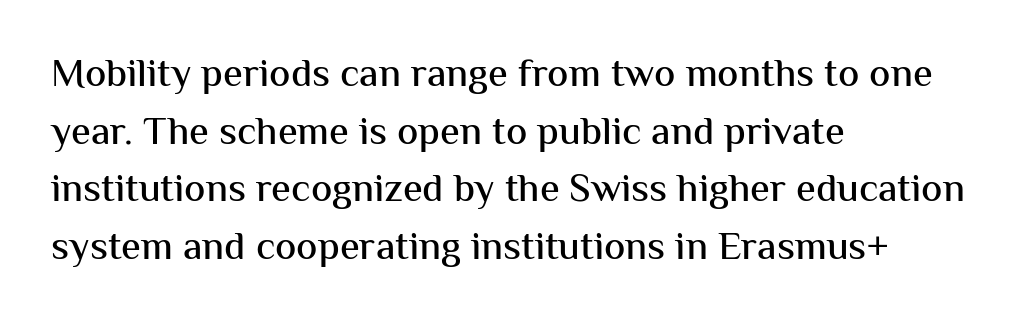
{"serif": "no", "italic": "no", "width": "normal", "stroke_contrast": "medium", "x_height": "medium", "monospaced": "no", "underline": "no", "align": "left", "line_spacing": "normal", "line_spacing_ratio": 1.44, "letter_spacing": "normal", "letter_spacing_em": 0.0, "glyph_px": 40}
